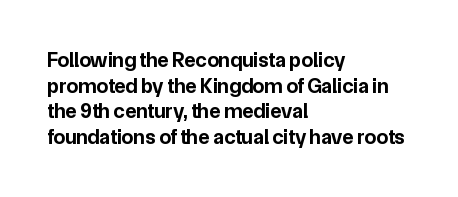
Is there any slant? The stems are plumb. The zone under the glyphs is completely vacant. Caption: bold face, heavy strokes. Each word holds together tightly as a unit, with standard inter-letter gaps. Does the copy run flush right? No — it runs flush left.
